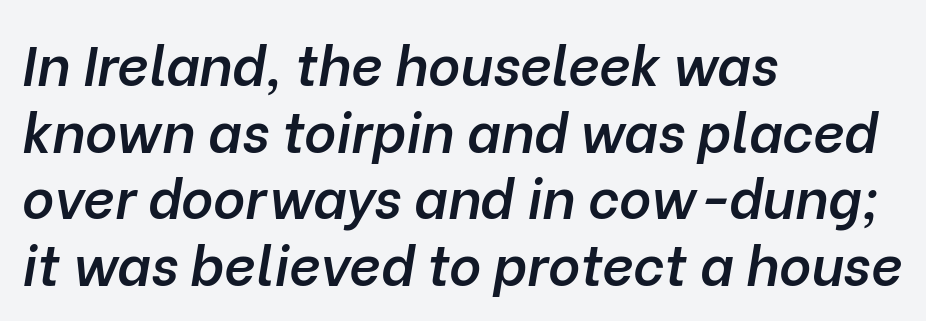
The image shows 55 px semibold type, italic (leaning right); set left-aligned, line spacing 1.21x, normal letter spacing, not underlined; low stroke contrast and a medium x-height.
